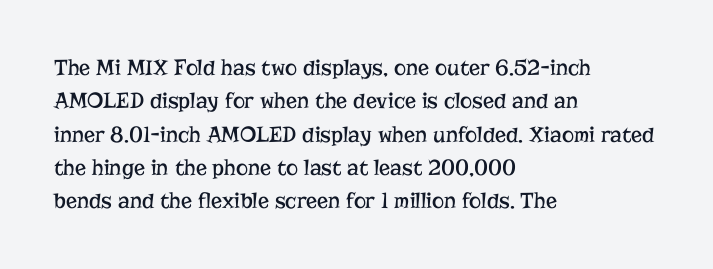
{"italic": "no", "bold": "no", "underline": "no", "align": "left", "line_spacing": "normal", "line_spacing_ratio": 1.45, "letter_spacing": "normal", "letter_spacing_em": 0.0, "glyph_px": 23}
